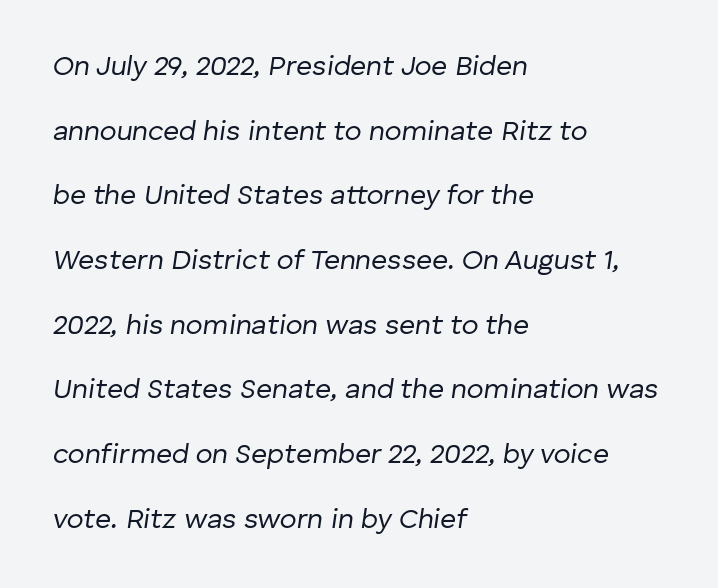
Q: Is the text bold? A: No.
Q: Is the text italic (slanted)? A: Yes, it leans right by about 8 degrees.
Q: Is the text underlined? A: No.
Q: How is the paragraph aligned? A: Left-aligned.
Q: Is the spacing between letters normal or unusually wide? A: Normal.
Q: Is the spacing between lines tight, normal or loose? A: Loose.
Q: Width (condensed, normal, or wide)? A: Normal.
Q: Stroke contrast? A: Low.
Q: x-height? A: Medium.
Q: Monospaced? A: No.
